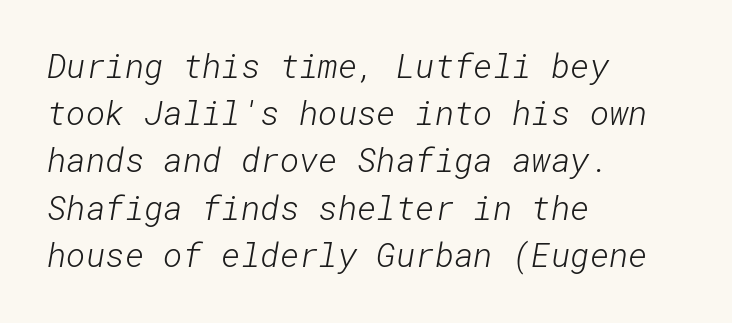
Q: Is the text bold? A: No.
Q: Is the typeface a serif or a sans-serif typeface? A: Sans-serif.
Q: Is the text underlined? A: No.
Q: How is the paragraph aligned? A: Left-aligned.
Q: Is the spacing between letters normal or unusually wide? A: Normal.
Q: Is the spacing between lines tight, normal or loose? A: Normal.
Q: Width (condensed, normal, or wide)? A: Normal.
Q: Stroke contrast? A: Low.
Q: x-height? A: Medium.
